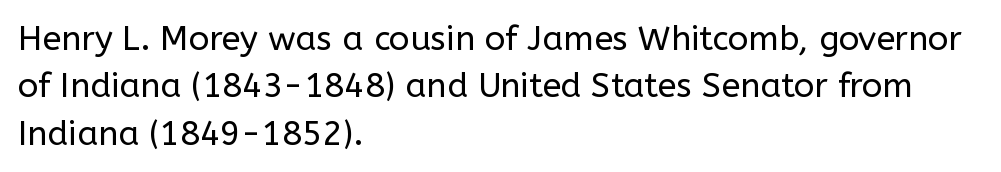
The image shows 34 px regular-weight sans-serif type, upright; set left-aligned, normal line spacing (1.39x), normal letter spacing, not underlined; low stroke contrast and a medium x-height.
